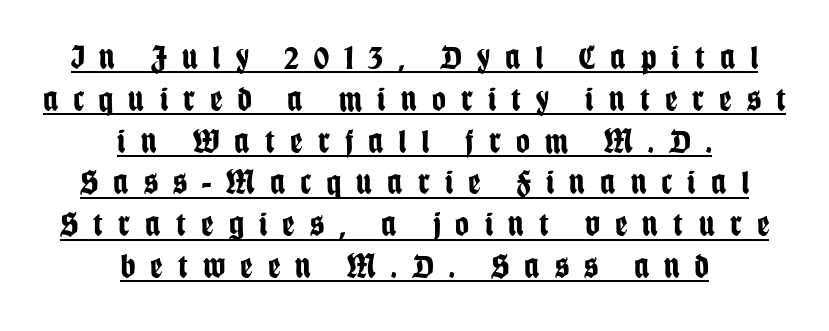
No feet cap the strokes, marking this as sans-serif type. How are the letters spaced? Widely, with obvious added tracking. This is underlined copy, the kind a proofreader might mark for attention. Spacing verdict: proportional, widths tailored to each character. Visually the block forms a symmetrical silhouette, jagged on both flanks.
